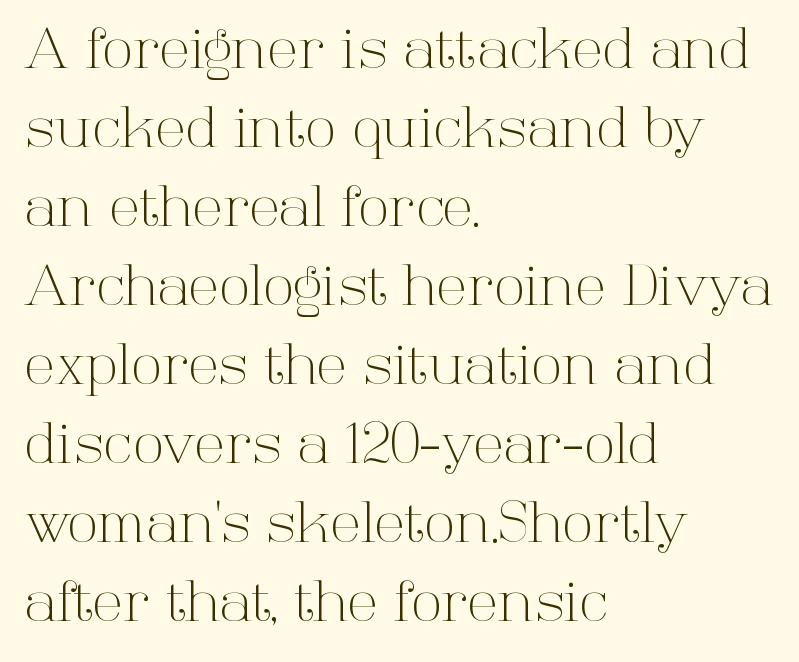
Q: Is the text bold? A: No.
Q: Is the text italic (slanted)? A: No, it is upright.
Q: Is the typeface a serif or a sans-serif typeface? A: Serif.
Q: Is the text underlined? A: No.
Q: How is the paragraph aligned? A: Left-aligned.
Q: Is the spacing between letters normal or unusually wide? A: Normal.
Q: Is the spacing between lines tight, normal or loose? A: Normal.
Q: Width (condensed, normal, or wide)? A: Normal.
Q: Stroke contrast? A: High.
Q: x-height? A: Medium.
Q: Monospaced? A: No.
